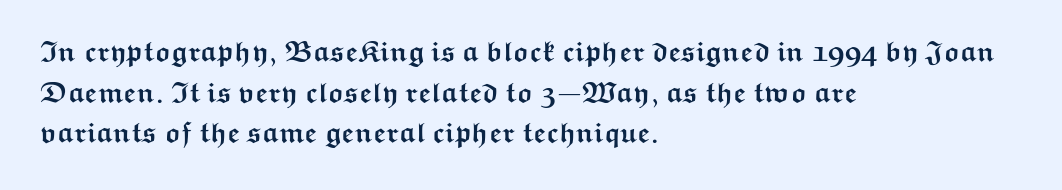
{"serif": "no", "italic": "no", "bold": "yes", "weight": "semibold", "width": "wide", "stroke_contrast": "medium", "x_height": "medium", "monospaced": "no", "underline": "no", "align": "left", "line_spacing": "normal", "line_spacing_ratio": 1.45, "letter_spacing": "normal", "letter_spacing_em": 0.0, "glyph_px": 28}
